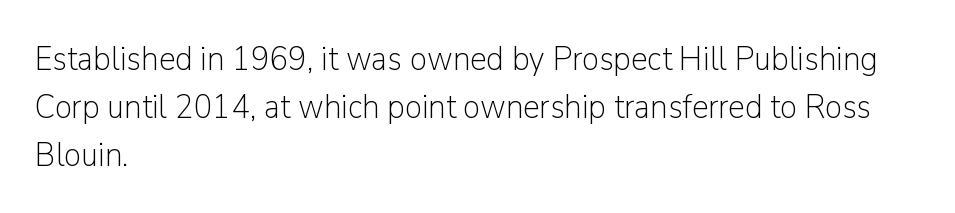
The image shows 34 px light sans-serif type, upright; set left-aligned, normal line spacing (1.41x), normal letter spacing, not underlined; low stroke contrast and a medium x-height.
